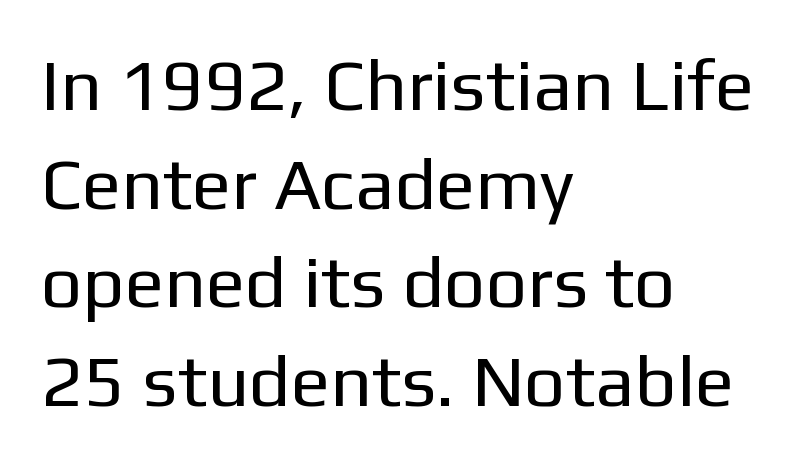
Honestly, there is no underline to notice here at all. In terms of leading, this rendering sits right in the middle. Casual observation: everything's shoved over to the left. Regarding serifs, this sample does without them. The letters advance in unequal steps, a hallmark of proportional type. Standard letterfit; no display-style spreading of the glyphs.
